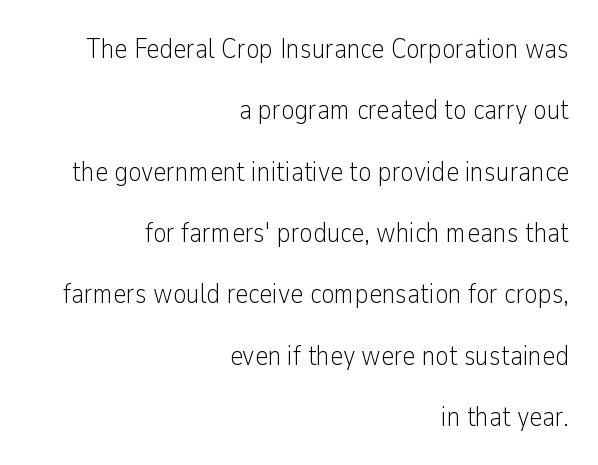
Q: Is the text bold? A: No.
Q: Is the text italic (slanted)? A: No, it is upright.
Q: Is the typeface a serif or a sans-serif typeface? A: Sans-serif.
Q: Is the text underlined? A: No.
Q: How is the paragraph aligned? A: Right-aligned.
Q: Is the spacing between letters normal or unusually wide? A: Normal.
Q: Is the spacing between lines tight, normal or loose? A: Loose.
Q: Width (condensed, normal, or wide)? A: Condensed.
Q: Stroke contrast? A: Low.
Q: x-height? A: Medium.
Q: Monospaced? A: No.
